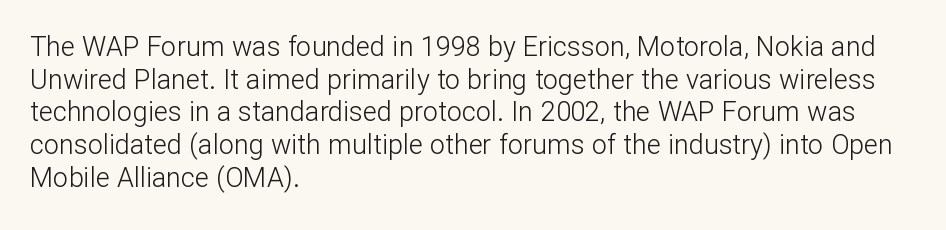
The image shows 27 px text type, upright; set left-aligned, line spacing 1.21x, normal letter spacing, not underlined.
